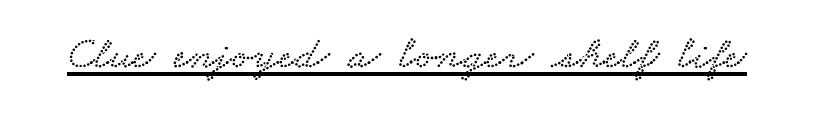
The specimen includes a rule beneath the text block's lines. Spacing verdict: proportional, widths tailored to each character. Words appear dense and cohesive because spacing is normal. Small tapered or slab feet sit at the stroke ends, so this counts as serif.
